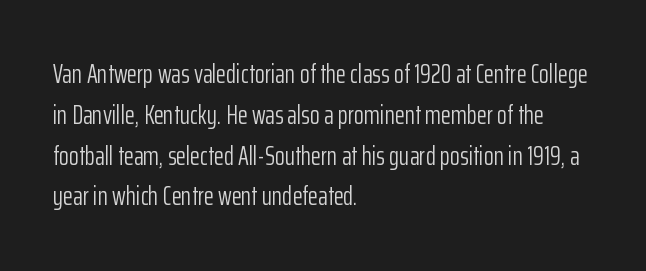
The gap between lines stays unmarked. No extra tracking has been applied to these lines. Does the leading feel generous? No, just average. Short and long lines alike share a common starting point at left.
